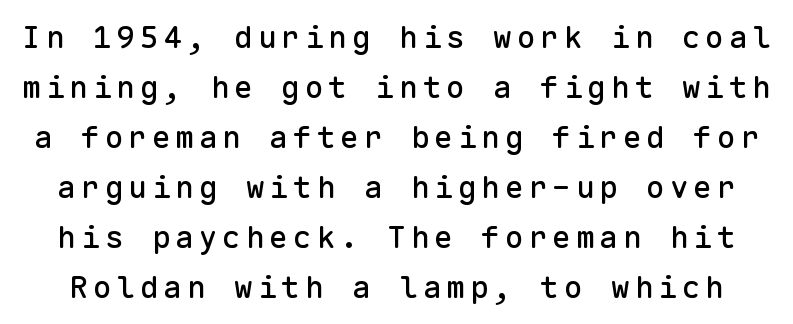
{"serif": "no", "italic": "no", "width": "normal", "stroke_contrast": "low", "x_height": "medium", "monospaced": "yes", "underline": "no", "line_spacing": "normal", "line_spacing_ratio": 1.61, "glyph_px": 31}
